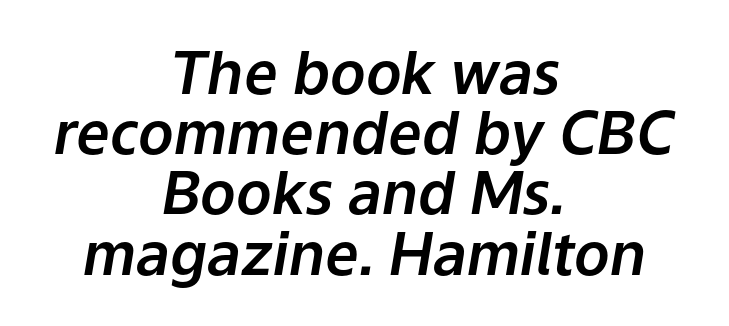
The passage shown leans; its letterforms are oblique. The rendering positions every line midway between the sides. Honestly, there is no underline to notice here at all. Nothing unusual about the tracking: characters are spaced as the font intends. Vertically, the passage feels compressed, each row crowding the next. Looks like regular typesetting: each glyph gets only the width it needs.
